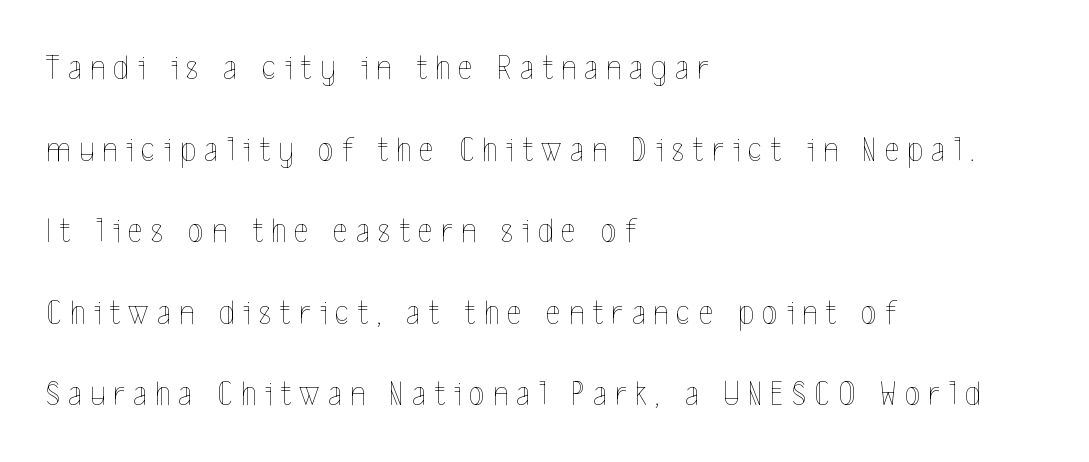
{"italic": "no", "bold": "no", "weight": "thin", "width": "condensed", "x_height": "medium", "monospaced": "no", "underline": "no", "align": "left", "line_spacing": "loose", "line_spacing_ratio": 2.33, "letter_spacing": "wide", "letter_spacing_em": 0.24, "glyph_px": 35}
